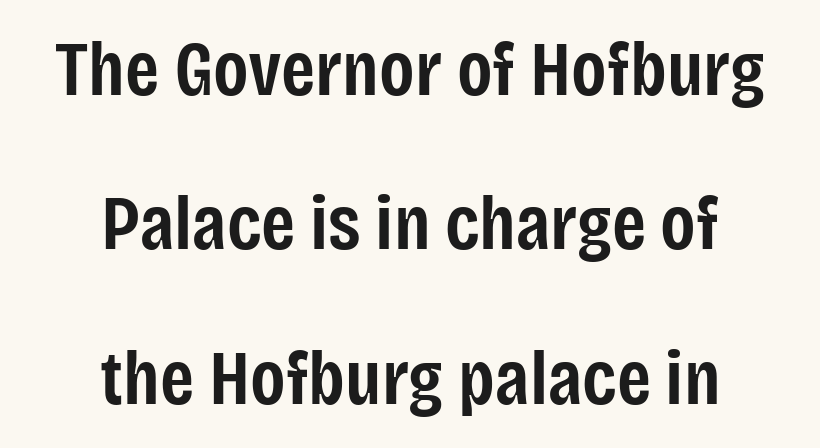
The image shows 78 px semibold, condensed sans-serif type, upright; set centered, loose line spacing (1.98x), normal letter spacing, not underlined; low stroke contrast and a large x-height.
